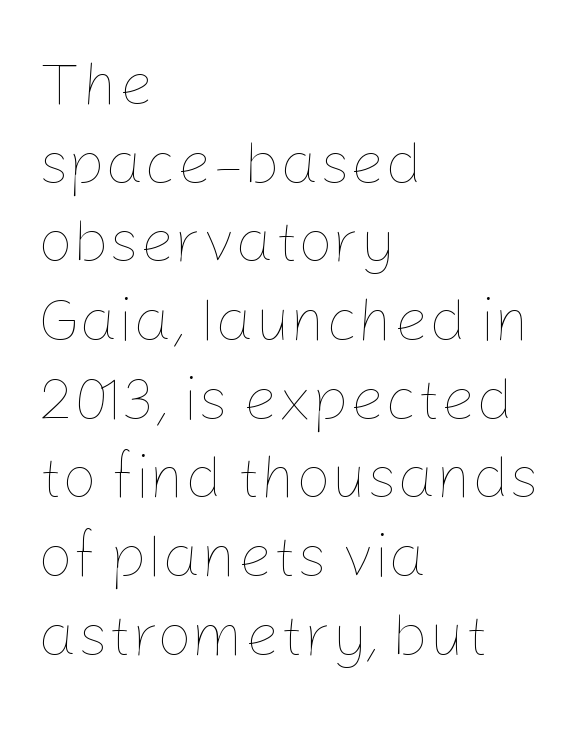
All the whitespace from short lines collects on the right. Do the characters align in a grid? No, the font is proportional. Descender tails drop into unmarked territory. Each word holds together tightly as a unit, with standard inter-letter gaps. Vertical stems look standard width or narrower in stroke.
